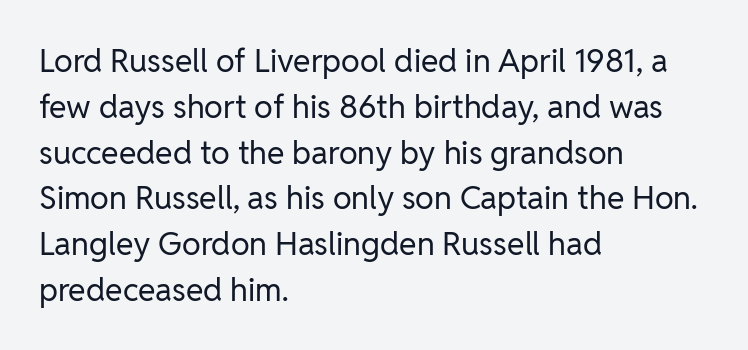
Q: Is the text bold? A: No.
Q: Is the text italic (slanted)? A: No, it is upright.
Q: Is the typeface a serif or a sans-serif typeface? A: Sans-serif.
Q: Is the text underlined? A: No.
Q: How is the paragraph aligned? A: Left-aligned.
Q: Is the spacing between letters normal or unusually wide? A: Normal.
Q: Is the spacing between lines tight, normal or loose? A: Normal.
Q: Width (condensed, normal, or wide)? A: Normal.
Q: Stroke contrast? A: Low.
Q: x-height? A: Medium.
Q: Monospaced? A: No.
